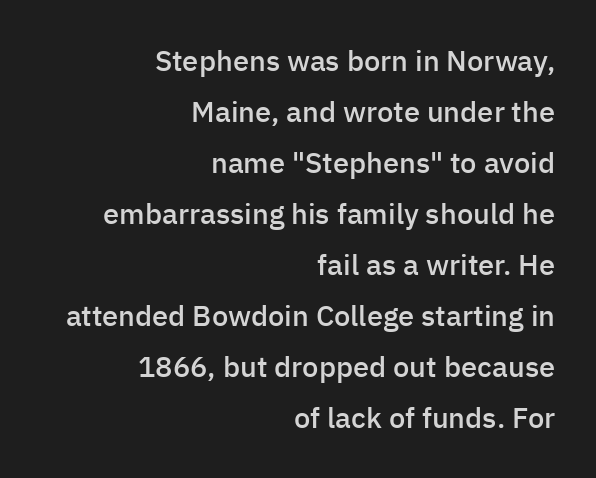
The image shows 29 px semibold sans-serif type, upright; set right-aligned, line spacing 1.76x, normal letter spacing, not underlined; low stroke contrast and a medium x-height.
